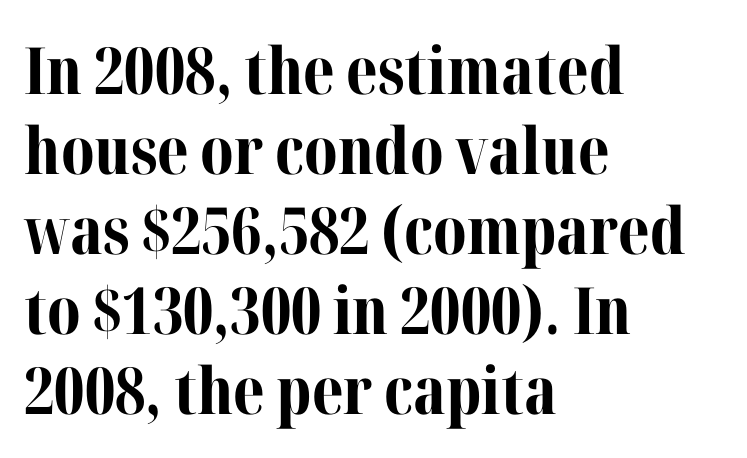
Q: Is the text bold? A: Yes.
Q: Is the text italic (slanted)? A: No, it is upright.
Q: Is the typeface a serif or a sans-serif typeface? A: Serif.
Q: Is the text underlined? A: No.
Q: How is the paragraph aligned? A: Left-aligned.
Q: Is the spacing between letters normal or unusually wide? A: Normal.
Q: Width (condensed, normal, or wide)? A: Normal.
Q: Stroke contrast? A: Medium.
Q: x-height? A: Medium.
Q: Monospaced? A: No.
